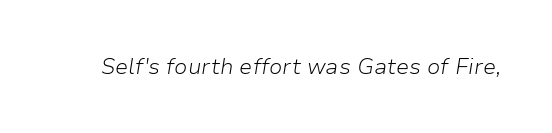
{"italic": "yes", "lean": "right", "slant_degrees": 9, "bold": "no", "underline": "no", "letter_spacing": "normal", "letter_spacing_em": 0.0, "glyph_px": 22}
